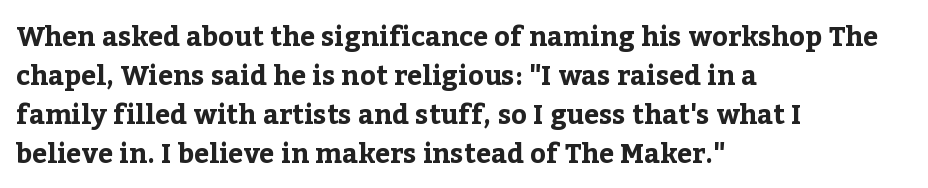
The typography opts for an upright posture over an oblique one. The face used here has the dense, thick strokes of a bold. Words float on clear page, feet unadorned. The typesetter chose a ragged-right arrangement here.
